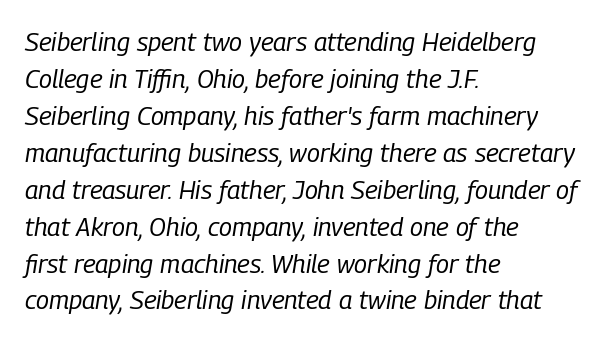
Q: Is the text bold? A: No.
Q: Is the text italic (slanted)? A: Yes, it leans right by about 9 degrees.
Q: Is the text underlined? A: No.
Q: How is the paragraph aligned? A: Left-aligned.
Q: Is the spacing between letters normal or unusually wide? A: Normal.
Q: Is the spacing between lines tight, normal or loose? A: Normal.
